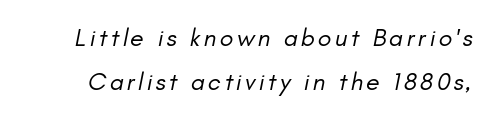
Q: Is the text bold? A: No.
Q: Is the text italic (slanted)? A: Yes, it leans right by about 11 degrees.
Q: Is the text underlined? A: No.
